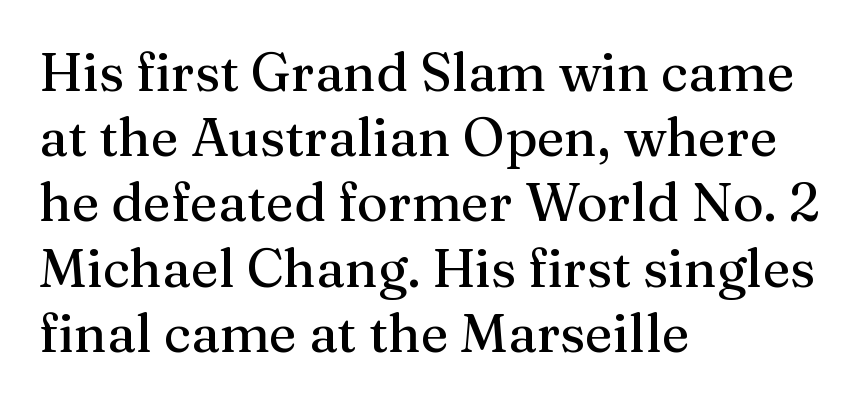
Rule under the text: the space is simply empty. The letters stand straight up with perfectly vertical stems. These lines are set flush left with a ragged right edge. A typesetter would call this proportional, since set widths differ per character.
